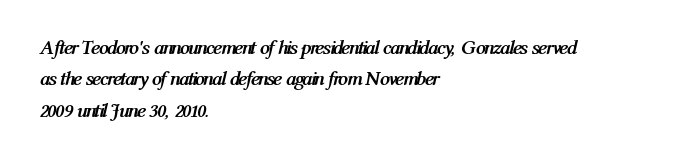
{"italic": "yes", "lean": "right", "slant_degrees": 12, "bold": "yes", "underline": "no", "align": "left", "line_spacing": "normal", "line_spacing_ratio": 1.57, "letter_spacing": "normal", "letter_spacing_em": 0.0, "glyph_px": 20}
